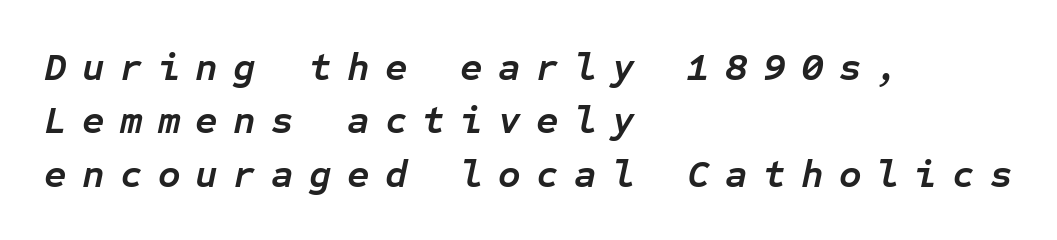
{"italic": "yes", "lean": "right", "slant_degrees": 12, "bold": "yes", "weight": "semibold", "width": "normal", "stroke_contrast": "low", "x_height": "medium", "monospaced": "yes", "underline": "no", "align": "left", "line_spacing": "normal", "line_spacing_ratio": 1.37, "letter_spacing": "wide", "letter_spacing_em": 0.39, "glyph_px": 39}
